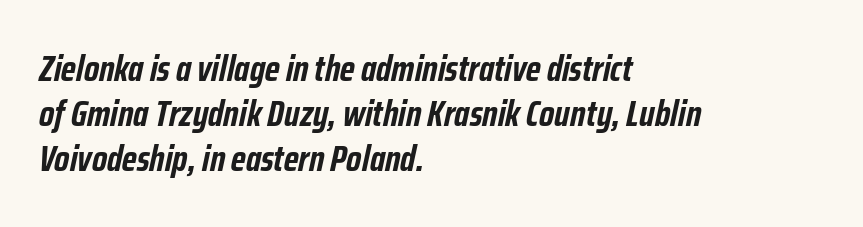
The image shows 37 px semibold, condensed type, italic (leaning right); set left-aligned, line spacing 1.21x, normal letter spacing, not underlined; low stroke contrast and a medium x-height.
